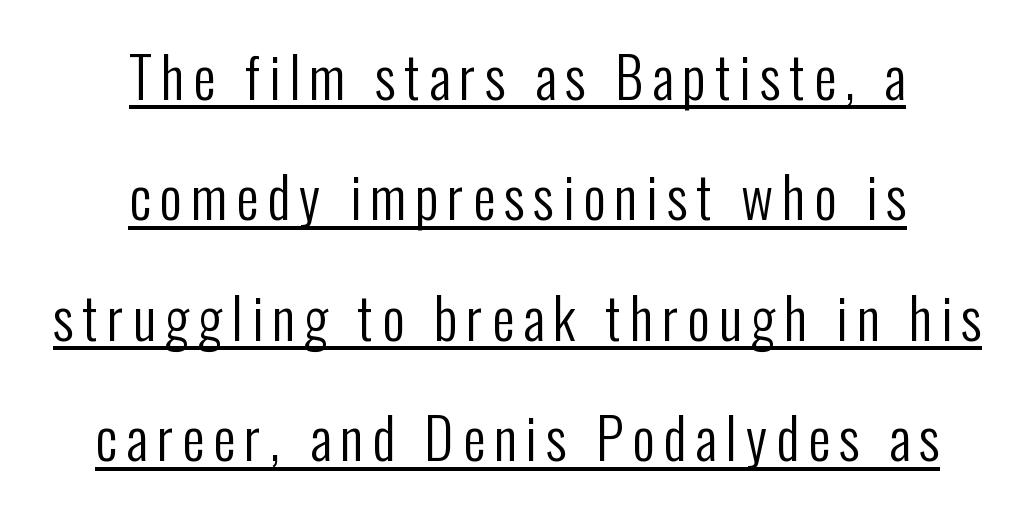
{"serif": "no", "italic": "no", "bold": "no", "weight": "regular", "width": "condensed", "stroke_contrast": "low", "x_height": "medium", "monospaced": "no", "underline": "yes", "align": "center", "line_spacing": "loose", "line_spacing_ratio": 2.15, "glyph_px": 56}
